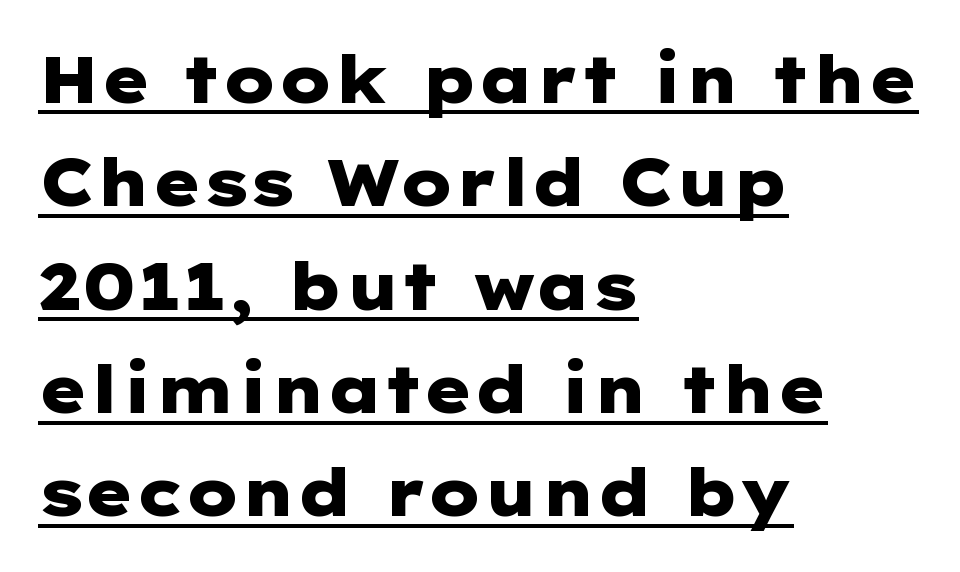
The image shows 65 px heavy, wide sans-serif type, upright; set left-aligned, normal line spacing (1.59x), normal letter spacing, underlined; low stroke contrast and a medium x-height.
